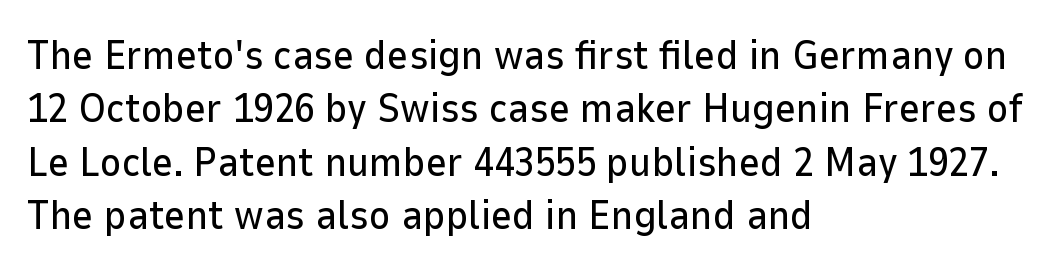
The lettering stays uniformly vertical, giving the passage a roman look. Tracking here is standard; glyphs follow each other at the usual distance. The gap between lines stays unmarked. Serif or sans? Sans — the stroke terminals are bare. Compared with a centered layout, this one pins lines to the left instead. You could not count columns in this text — the font is proportionally spaced.
